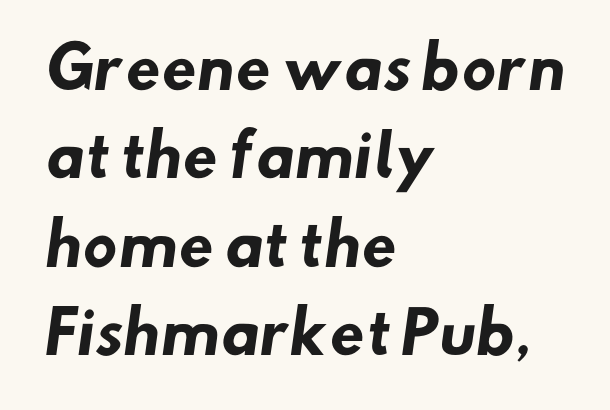
The image shows 57 px heavy sans-serif type; set left-aligned, normal line spacing (1.55x), normal letter spacing, not underlined; low stroke contrast and a small x-height.
